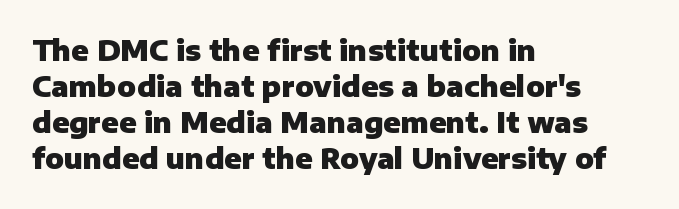
Q: Is the text bold? A: Yes.
Q: Is the text italic (slanted)? A: No, it is upright.
Q: Is the typeface a serif or a sans-serif typeface? A: Sans-serif.
Q: Is the text underlined? A: No.
Q: How is the paragraph aligned? A: Left-aligned.
Q: Is the spacing between letters normal or unusually wide? A: Normal.
Q: Is the spacing between lines tight, normal or loose? A: Normal.
Q: Width (condensed, normal, or wide)? A: Normal.
Q: Stroke contrast? A: Low.
Q: x-height? A: Medium.
Q: Monospaced? A: No.
